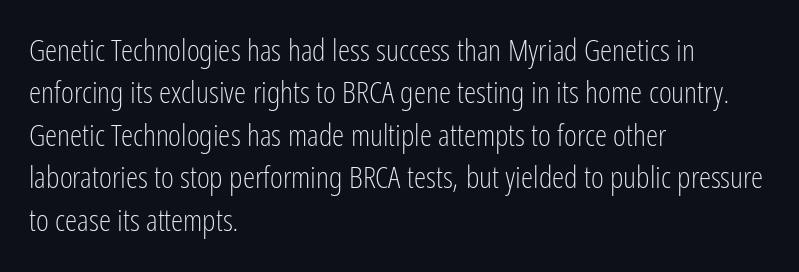
{"serif": "no", "italic": "no", "bold": "no", "weight": "light", "width": "condensed", "stroke_contrast": "low", "x_height": "medium", "monospaced": "no", "underline": "no", "align": "left", "line_spacing": "normal", "line_spacing_ratio": 1.37, "letter_spacing": "normal", "letter_spacing_em": 0.0, "glyph_px": 31}
